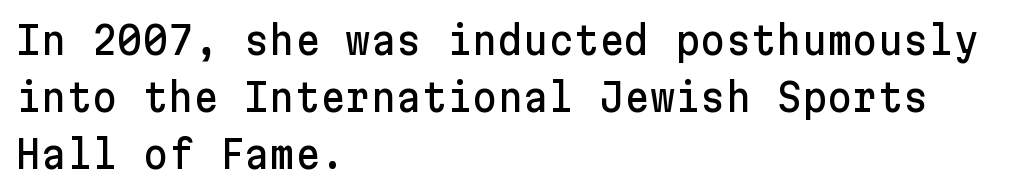
Characters follow at the spacing the type designer built in. The characters display no serif detailing; their extremities are plain. The passage is arranged the way most books set body copy — flush left. The typography opts for an upright posture over an oblique one. The gap between lines stays unmarked.
